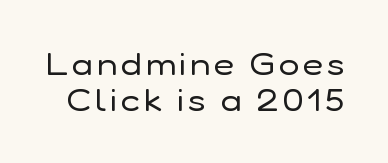
{"serif": "no", "italic": "no", "bold": "no", "weight": "regular", "width": "normal", "stroke_contrast": "low", "x_height": "medium", "monospaced": "no", "underline": "no", "line_spacing_ratio": 1.16, "glyph_px": 31}
